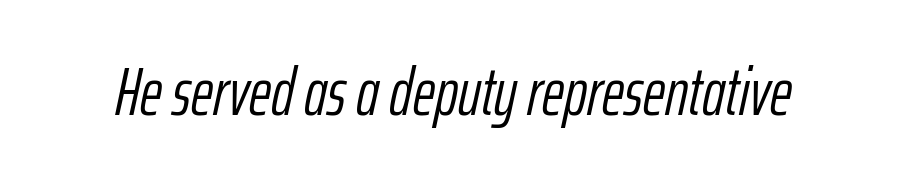
{"italic": "yes", "lean": "right", "slant_degrees": 12, "bold": "no", "weight": "light", "width": "condensed", "stroke_contrast": "low", "x_height": "medium", "monospaced": "no", "underline": "no", "letter_spacing": "normal", "letter_spacing_em": 0.0, "glyph_px": 68}
